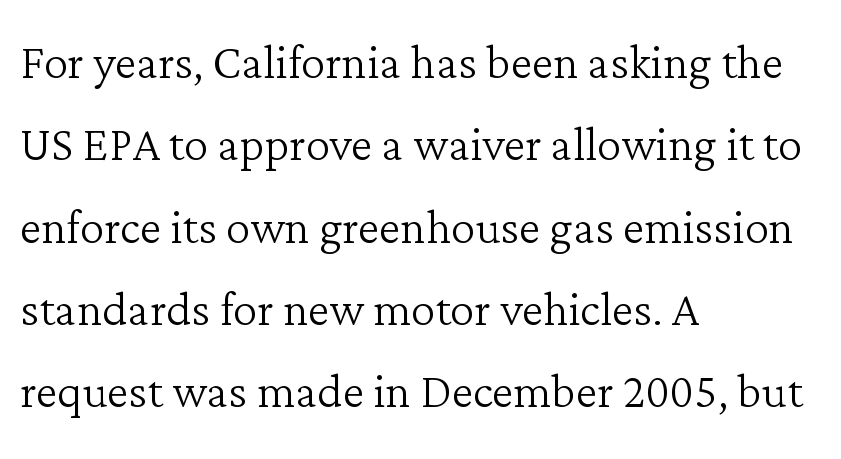
Successive baselines arrive at the customary interval. Spacing verdict: proportional, widths tailored to each character. Glyph-to-glyph distance matches everyday printed text. The strip under each line holds only bare page. Posture: upright roman. The font family rendered here belongs to the serif group.
